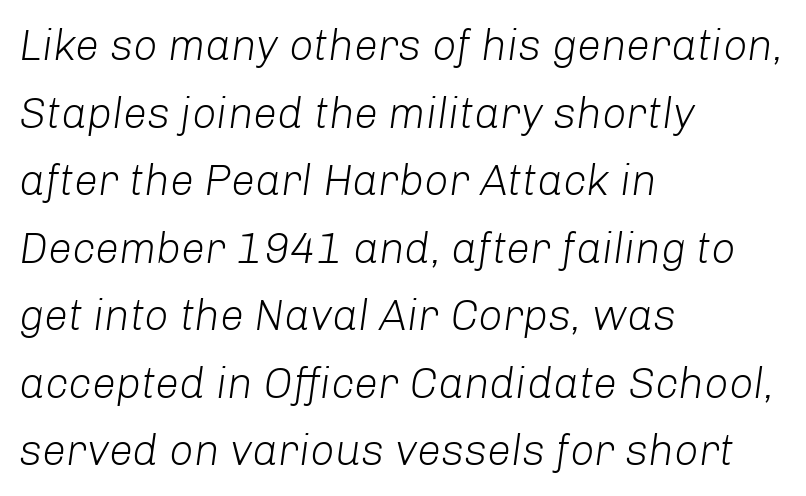
The glyphs look as if they've been sheared to an angle. A typesetter would call this proportional, since set widths differ per character. These lines are set flush left with a ragged right edge. Ink coverage per letter is moderate at most. A typesetter would call this zero additional tracking. One glance says typical: line gaps are just what's usual.
